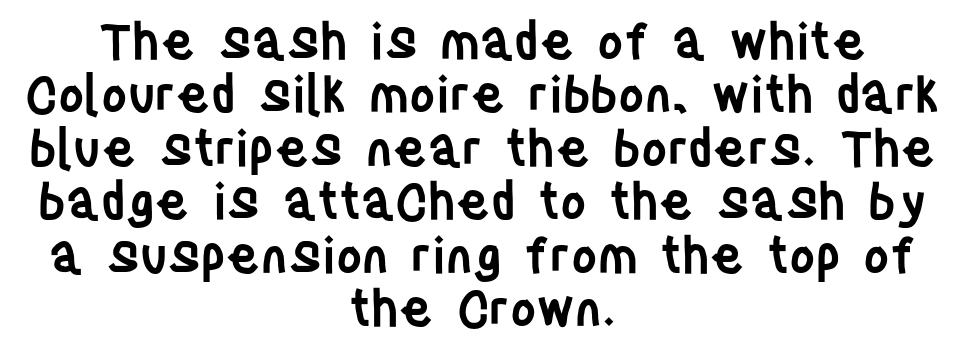
{"serif": "no", "italic": "no", "bold": "semi", "weight": "semibold", "width": "condensed", "stroke_contrast": "low", "x_height": "large", "monospaced": "no", "underline": "no", "align": "center", "line_spacing": "tight", "line_spacing_ratio": 1.07, "letter_spacing": "normal", "letter_spacing_em": 0.0, "glyph_px": 50}
